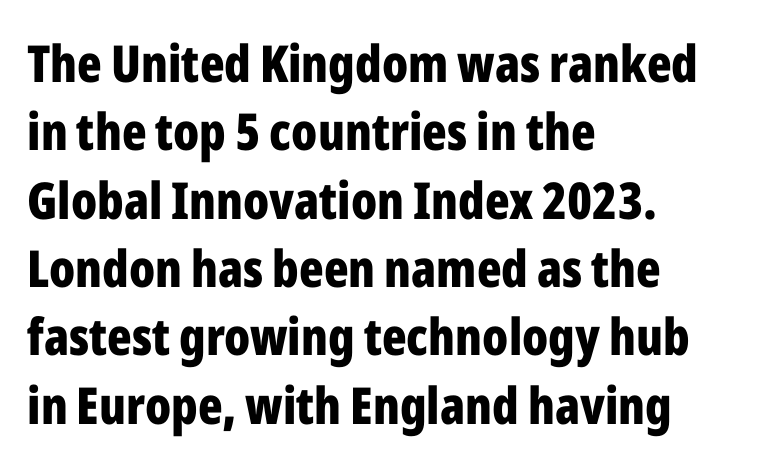
The image shows 51 px bold, condensed sans-serif type, upright; set left-aligned, normal line spacing (1.34x), normal letter spacing, not underlined; low stroke contrast and a medium x-height.
